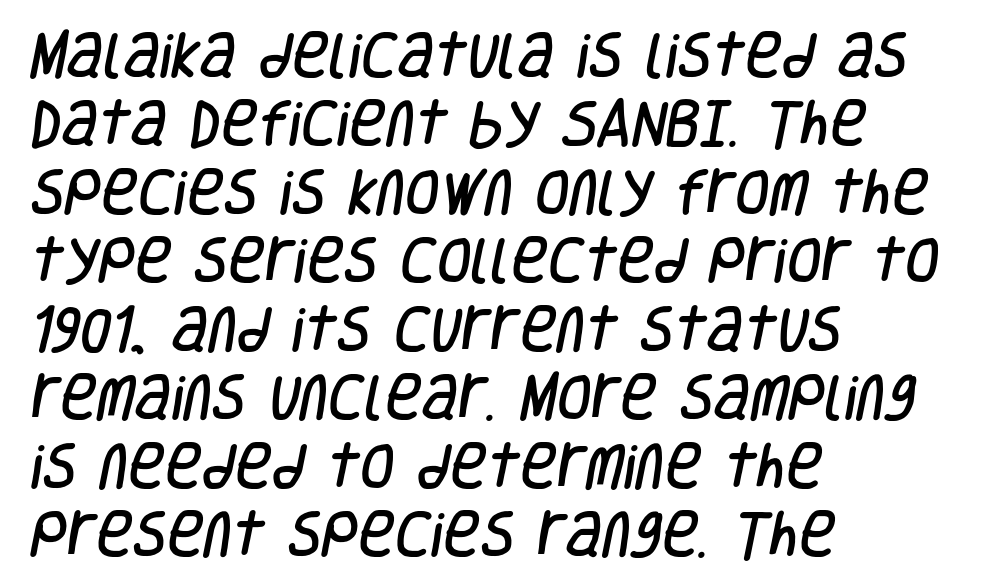
Think of a printed novel: that variable character pitch is what you see here. The compositor pushed each line to the left boundary. Vertically, the passage feels balanced, rows spaced as you'd expect. Only glyphs here, with clear space below each row.
